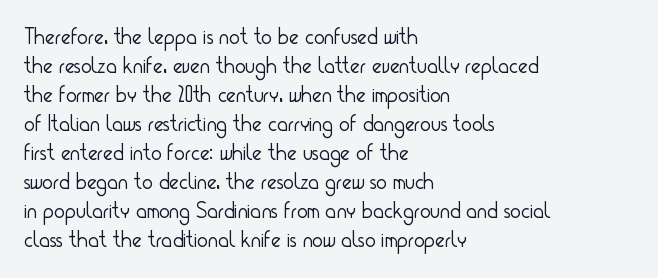
The image shows 23 px text type, upright; set left-aligned, normal line spacing (1.26x), normal letter spacing, not underlined.
